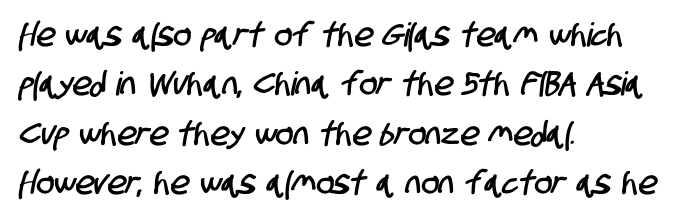
Q: Is the typeface a serif or a sans-serif typeface? A: Sans-serif.
Q: Is the text underlined? A: No.
Q: How is the paragraph aligned? A: Left-aligned.
Q: Is the spacing between letters normal or unusually wide? A: Normal.
Q: Is the spacing between lines tight, normal or loose? A: Normal.
Q: Width (condensed, normal, or wide)? A: Condensed.
Q: Stroke contrast? A: Low.
Q: x-height? A: Large.
Q: Monospaced? A: No.
